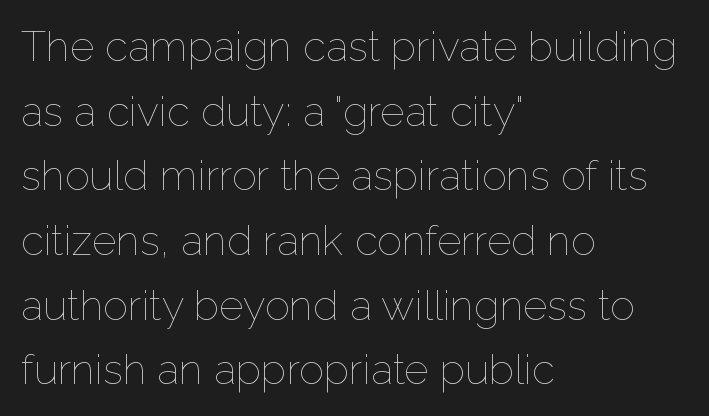
The gap between lines stays unmarked. Looks like regular typesetting: each glyph gets only the width it needs. No letter is thick-stroked: the sample isn't bold. In terms of letterspacing, this is plain default setting.
